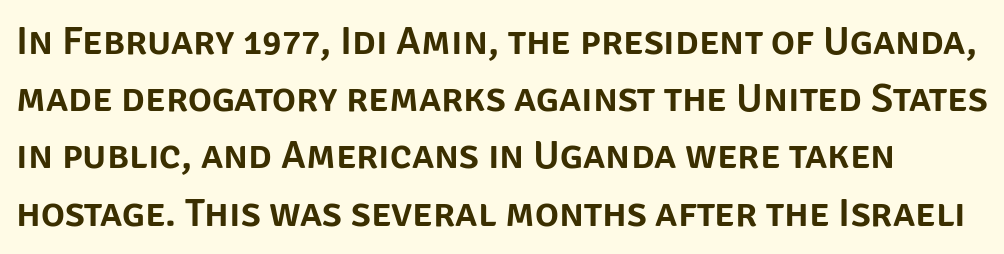
Q: Is the text italic (slanted)? A: No, it is upright.
Q: Is the typeface a serif or a sans-serif typeface? A: Sans-serif.
Q: Is the text underlined? A: No.
Q: Is the spacing between letters normal or unusually wide? A: Normal.
Q: Is the spacing between lines tight, normal or loose? A: Normal.
Q: Width (condensed, normal, or wide)? A: Normal.
Q: Stroke contrast? A: Low.
Q: x-height? A: Large.
Q: Monospaced? A: No.
